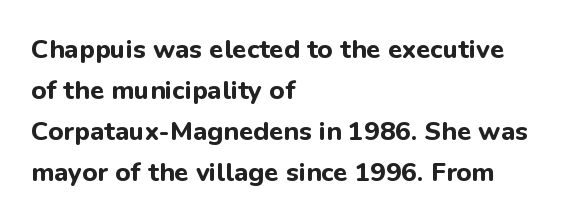
{"italic": "no", "bold": "yes", "underline": "no", "align": "left", "line_spacing": "normal", "line_spacing_ratio": 1.58, "letter_spacing": "normal", "letter_spacing_em": 0.0, "glyph_px": 26}
